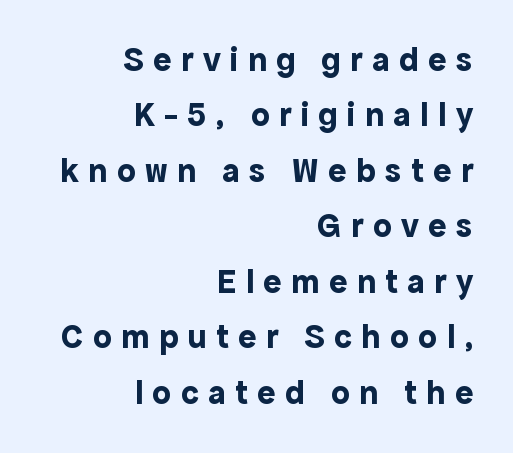
Q: Is the text bold? A: Yes.
Q: Is the text italic (slanted)? A: No, it is upright.
Q: Is the typeface a serif or a sans-serif typeface? A: Sans-serif.
Q: Is the text underlined? A: No.
Q: How is the paragraph aligned? A: Right-aligned.
Q: Is the spacing between letters normal or unusually wide? A: Unusually wide.
Q: Is the spacing between lines tight, normal or loose? A: Normal.
Q: Width (condensed, normal, or wide)? A: Normal.
Q: x-height? A: Medium.
Q: Monospaced? A: No.
